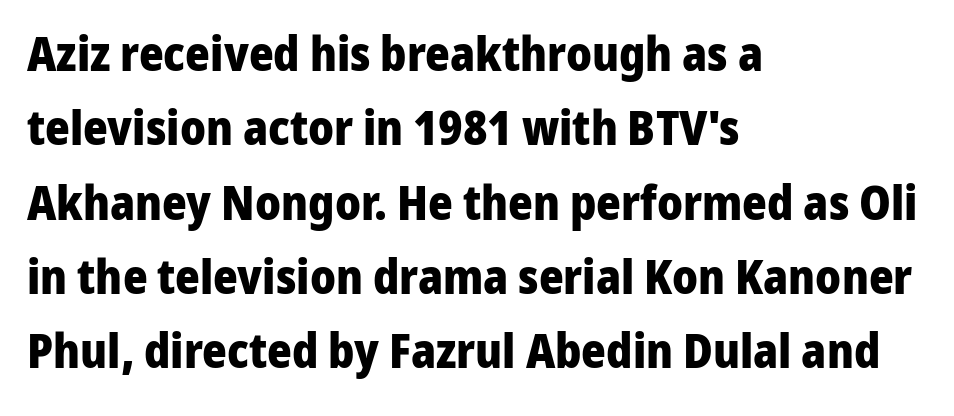
{"serif": "no", "italic": "no", "bold": "yes", "weight": "heavy", "width": "normal", "stroke_contrast": "low", "x_height": "medium", "monospaced": "no", "underline": "no", "align": "left", "line_spacing": "normal", "line_spacing_ratio": 1.58, "letter_spacing": "normal", "letter_spacing_em": 0.0, "glyph_px": 47}
